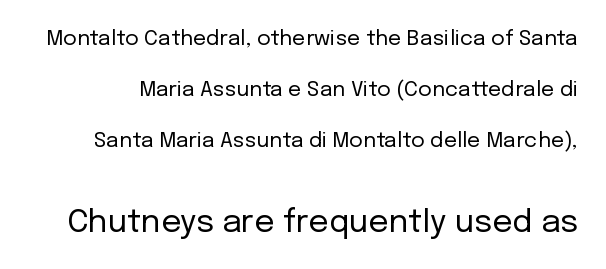
The image shows 32 px regular-weight sans-serif type, upright; set loose line spacing (2.42x), normal letter spacing, not underlined; the second (bottom) block is 1.52x larger; low stroke contrast and a medium x-height.
